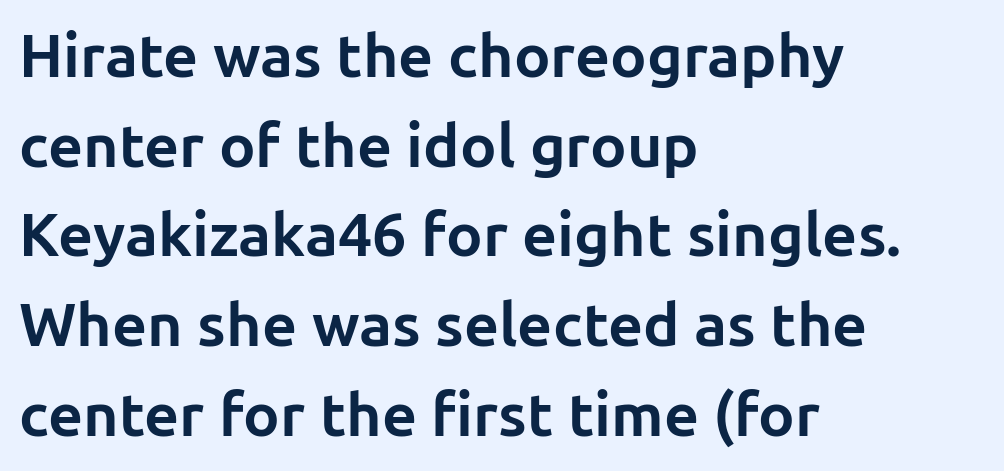
The rendering uses a bold face; every stroke is thick and dark. Spacing verdict: proportional, widths tailored to each character. Evenly set lines give the paragraph a standard silhouette. Tracking value appears to be zero — textbook default spacing.
